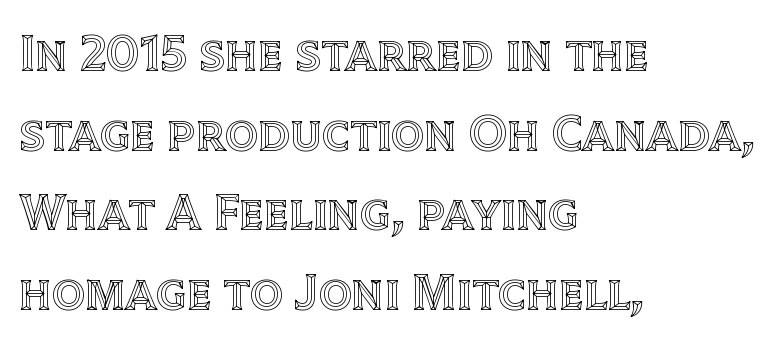
One-word summary of the alignment: left. Baseline-to-baseline distance is the conventional proportion of letter height. This rendering features lettering with no underline. Posture: straight, roman, zero tilt.
